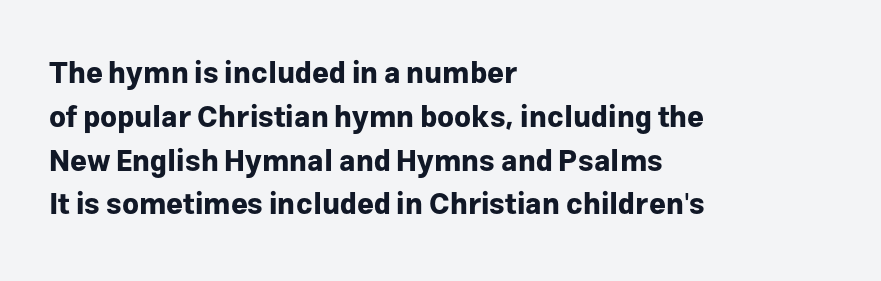
The face used here is a sans, in the tradition of grotesques and geometrics. The compositor pushed each line to the left boundary. A full-strength bold gives these letters their thick strokes. The gap between lines stays unmarked. There is no visible air inserted between adjacent glyphs. The face used here is proportionally spaced, like ordinary book or web type.
